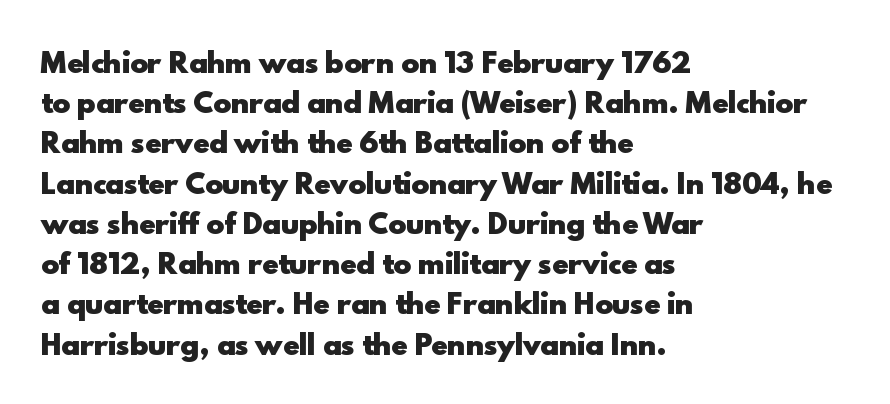
The image shows 27 px bold type, upright; set left-aligned, normal line spacing (1.49x), normal letter spacing, not underlined.
